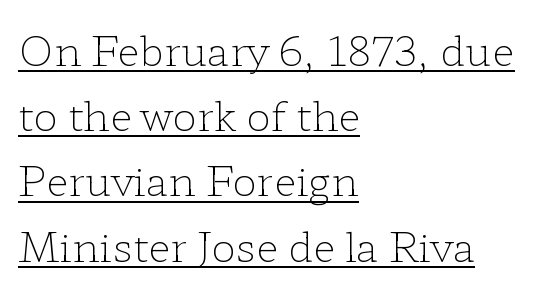
The image shows 41 px light, wide serif type, upright; set left-aligned, normal line spacing (1.59x), normal letter spacing, underlined; low stroke contrast and a medium x-height.
